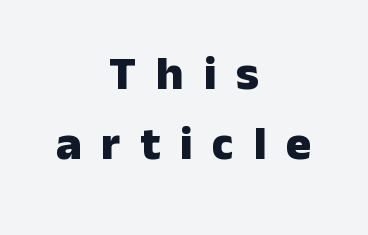
Q: Is the text bold? A: Yes.
Q: Is the text italic (slanted)? A: No, it is upright.
Q: Is the typeface a serif or a sans-serif typeface? A: Sans-serif.
Q: Is the text underlined? A: No.
Q: How is the paragraph aligned? A: Centered.
Q: Is the spacing between letters normal or unusually wide? A: Unusually wide.
Q: Is the spacing between lines tight, normal or loose? A: Normal.
Q: Width (condensed, normal, or wide)? A: Normal.
Q: Stroke contrast? A: Low.
Q: x-height? A: Medium.
Q: Monospaced? A: No.
